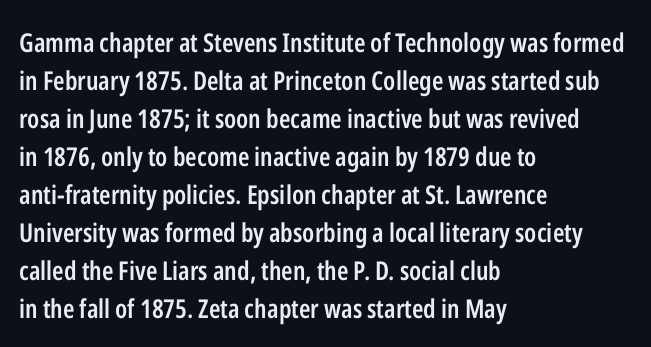
The image shows 26 px text type, upright; set left-aligned, normal line spacing (1.46x), normal letter spacing, not underlined.
